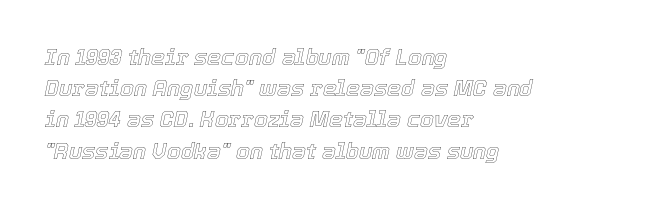
{"italic": "yes", "lean": "right", "slant_degrees": 12, "underline": "no", "align": "left", "line_spacing": "normal", "line_spacing_ratio": 1.42, "letter_spacing": "normal", "letter_spacing_em": 0.0, "glyph_px": 22}
